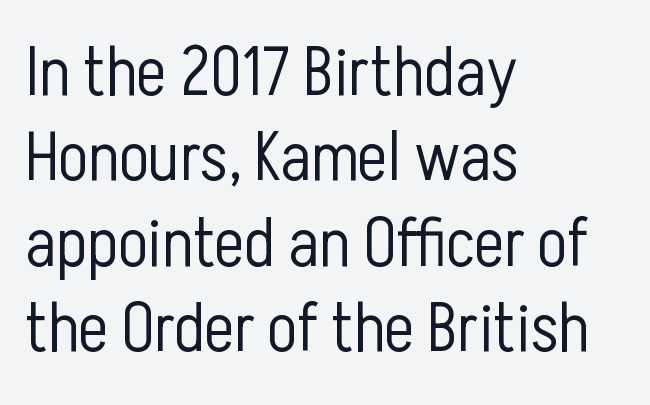
Q: Is the text bold? A: No.
Q: Is the text italic (slanted)? A: No, it is upright.
Q: Is the typeface a serif or a sans-serif typeface? A: Sans-serif.
Q: Is the text underlined? A: No.
Q: How is the paragraph aligned? A: Left-aligned.
Q: Is the spacing between letters normal or unusually wide? A: Normal.
Q: Width (condensed, normal, or wide)? A: Condensed.
Q: Stroke contrast? A: Low.
Q: x-height? A: Medium.
Q: Monospaced? A: No.
